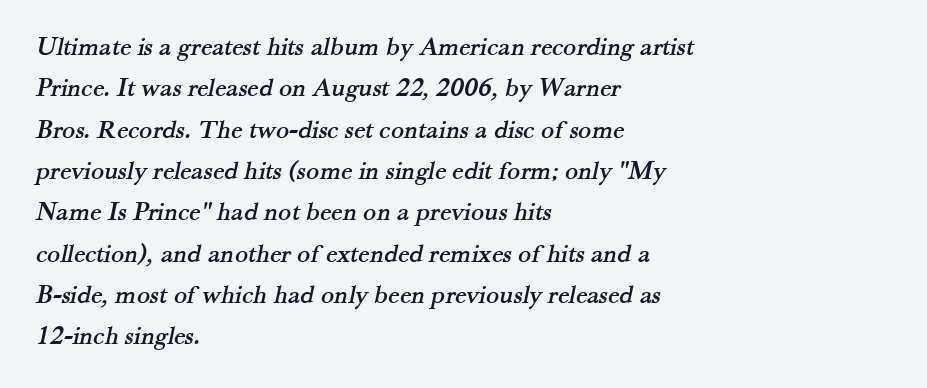
Q: Is the text underlined? A: No.
Q: How is the paragraph aligned? A: Left-aligned.
Q: Is the spacing between letters normal or unusually wide? A: Normal.
Q: Is the spacing between lines tight, normal or loose? A: Normal.
